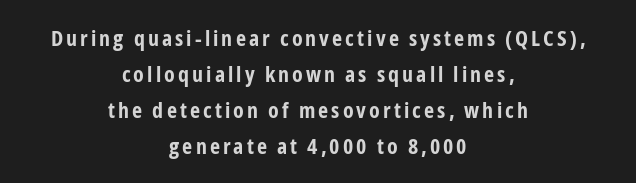
The face used here has the dense, thick strokes of a bold. The vertical gap from one line to the next is medium. No italicization has been applied; the sample stays upright. Descenders hang freely into open space. The paragraph has two soft edges and a firm central axis.
